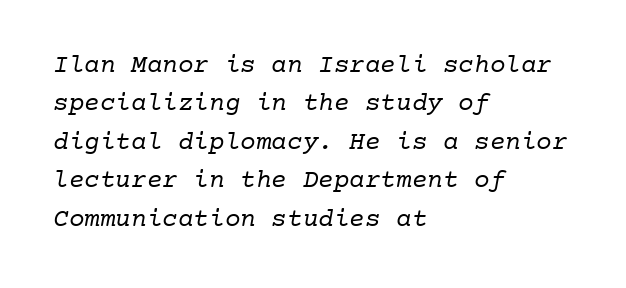
Q: Is the text bold? A: No.
Q: Is the text underlined? A: No.
Q: How is the paragraph aligned? A: Left-aligned.
Q: Is the spacing between letters normal or unusually wide? A: Normal.
Q: Is the spacing between lines tight, normal or loose? A: Normal.
